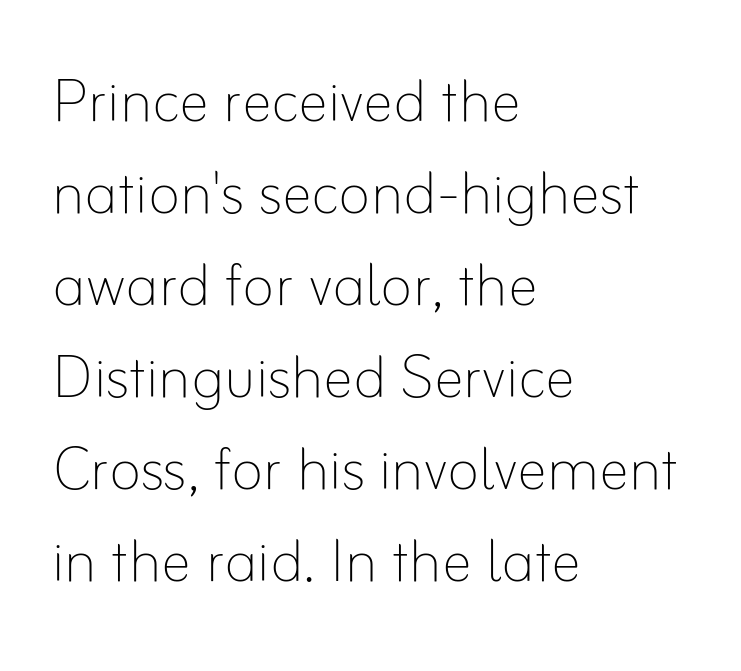
Is there any slant? The stems are plumb. Casual observation: everything's shoved over to the left. Here the glyphs are tracked normally, forming tight word shapes. Varying glyph widths throughout — classic text-font behaviour. No word sits above an underline. Nothing heavy about these letters — not bold at all.
